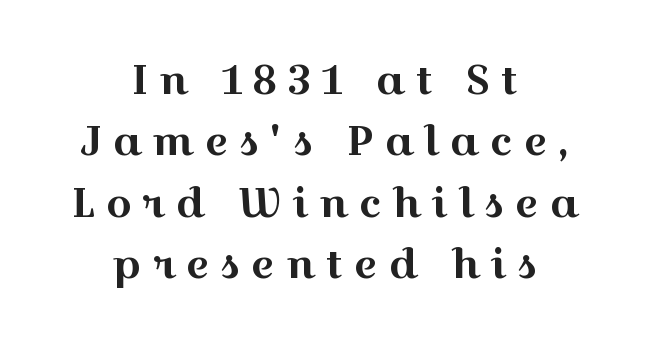
{"serif": "yes", "italic": "no", "width": "wide", "x_height": "medium", "monospaced": "no", "underline": "no", "align": "center", "line_spacing": "normal", "line_spacing_ratio": 1.5, "letter_spacing": "wide", "letter_spacing_em": 0.26, "glyph_px": 41}
